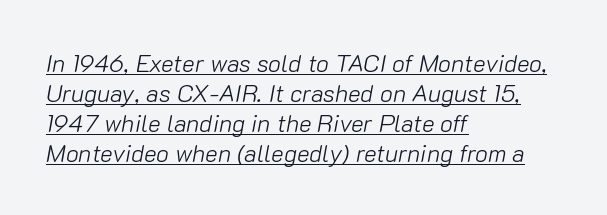
The image shows 24 px text type, italic (leaning right); set left-aligned, normal line spacing (1.25x), normal letter spacing, underlined.
